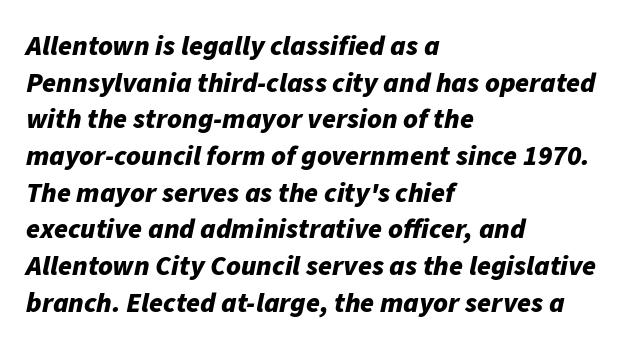
The image shows 28 px bold type, italic (leaning right); set left-aligned, normal line spacing (1.31x), normal letter spacing, not underlined; low stroke contrast and a medium x-height.
